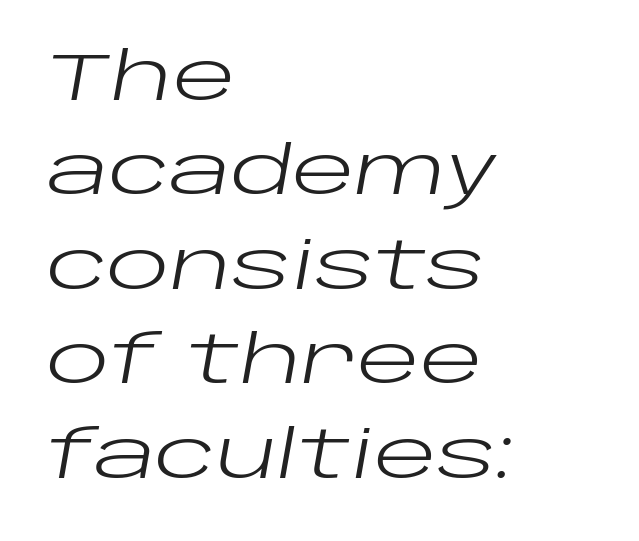
{"italic": "yes", "lean": "right", "slant_degrees": 10, "bold": "no", "weight": "regular", "width": "wide", "stroke_contrast": "low", "x_height": "large", "monospaced": "no", "underline": "no", "align": "left", "line_spacing": "normal", "line_spacing_ratio": 1.43, "letter_spacing": "normal", "letter_spacing_em": 0.0, "glyph_px": 66}
